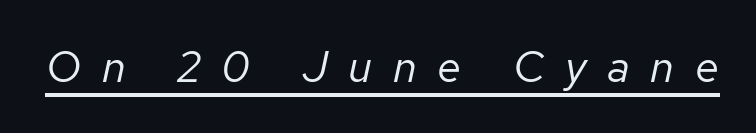
{"italic": "yes", "lean": "right", "slant_degrees": 12, "bold": "no", "weight": "regular", "width": "normal", "stroke_contrast": "low", "x_height": "medium", "monospaced": "no", "underline": "yes", "letter_spacing": "wide", "letter_spacing_em": 0.47, "glyph_px": 44}
